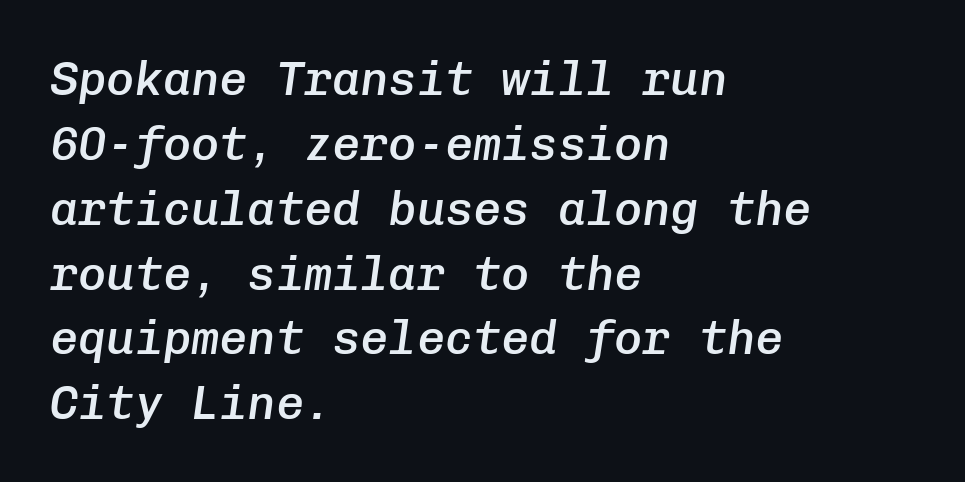
Q: Is the text bold? A: Semi-bold.
Q: Is the text italic (slanted)? A: Yes, it leans right by about 8 degrees.
Q: Is the text underlined? A: No.
Q: How is the paragraph aligned? A: Left-aligned.
Q: Is the spacing between letters normal or unusually wide? A: Normal.
Q: Is the spacing between lines tight, normal or loose? A: Normal.
Q: Width (condensed, normal, or wide)? A: Normal.
Q: Stroke contrast? A: Low.
Q: x-height? A: Medium.
Q: Monospaced? A: Yes.
